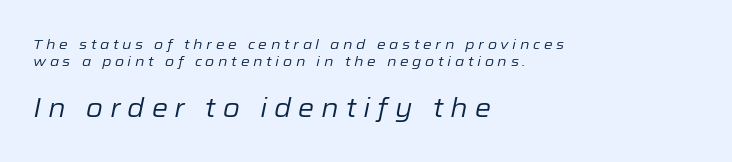
Think standard paragraph weight, or any step lighter than that. No word sits above an underline. Slanted lettering throughout. Scale increases going downward across the two blocks. The tracking jumps out immediately: characters are airy and widely separated. If you drew a ruler down the left edge, every line would touch it.
